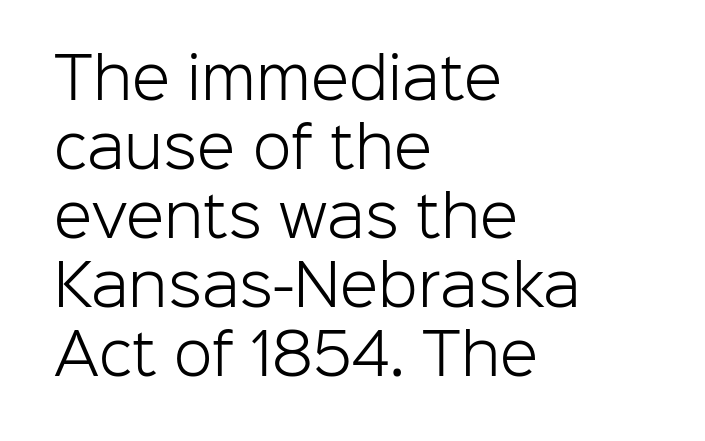
{"serif": "no", "italic": "no", "bold": "no", "weight": "light", "width": "normal", "stroke_contrast": "low", "x_height": "medium", "monospaced": "no", "underline": "no", "align": "left", "line_spacing_ratio": 1.23, "letter_spacing": "normal", "letter_spacing_em": 0.0, "glyph_px": 56}
